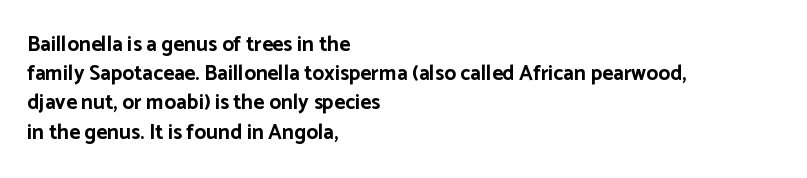
Q: Is the text bold? A: Yes.
Q: Is the text italic (slanted)? A: No, it is upright.
Q: Is the text underlined? A: No.
Q: How is the paragraph aligned? A: Left-aligned.
Q: Is the spacing between letters normal or unusually wide? A: Normal.
Q: Is the spacing between lines tight, normal or loose? A: Normal.
